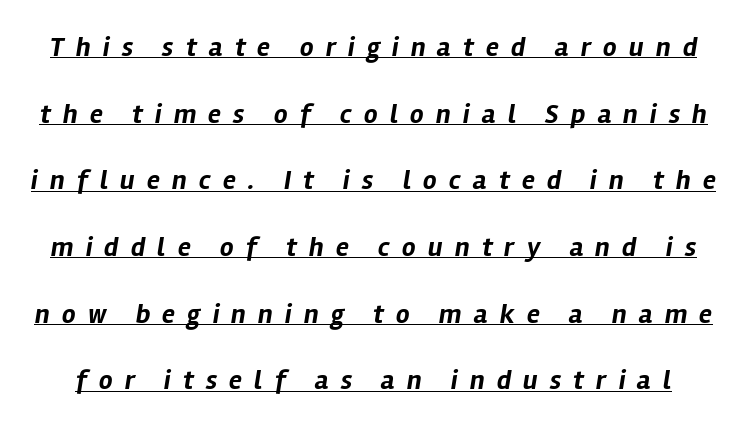
The image shows 27 px bold type, italic (leaning right); set loose line spacing (2.47x), unusually wide letter spacing (+0.45 em), underlined.
